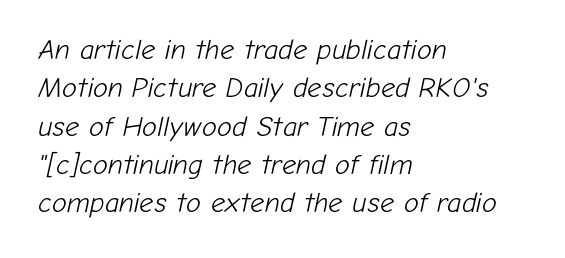
Q: Is the text bold? A: No.
Q: Is the text italic (slanted)? A: Yes, it leans right by about 12 degrees.
Q: Is the text underlined? A: No.
Q: How is the paragraph aligned? A: Left-aligned.
Q: Is the spacing between letters normal or unusually wide? A: Normal.
Q: Is the spacing between lines tight, normal or loose? A: Normal.
Q: Width (condensed, normal, or wide)? A: Normal.
Q: Stroke contrast? A: Low.
Q: x-height? A: Medium.
Q: Monospaced? A: No.
